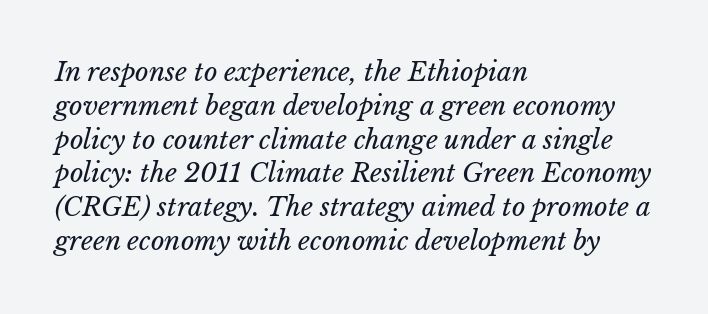
Is this a heavy cut? Hardly; it is regular or lighter. The glyphs are unaccompanied by any horizontal stroke below them. Interline gaps are of average width in this sample. Inter-character spacing is left at the font's built-in metrics.
